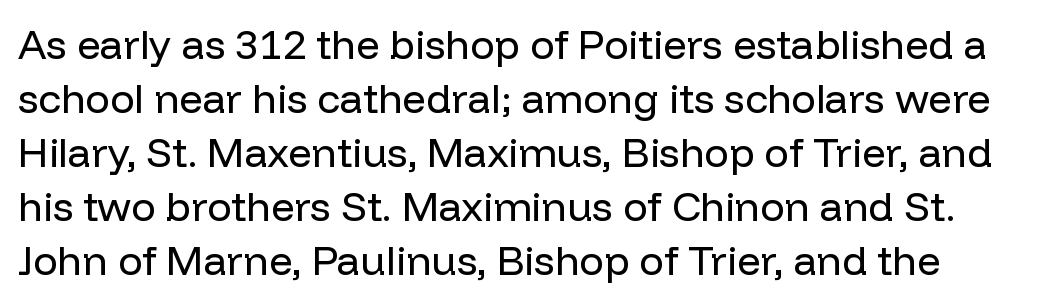
{"serif": "no", "italic": "no", "bold": "no", "weight": "regular", "width": "normal", "stroke_contrast": "low", "x_height": "medium", "monospaced": "no", "underline": "no", "line_spacing": "normal", "line_spacing_ratio": 1.32, "letter_spacing": "normal", "letter_spacing_em": 0.0, "glyph_px": 41}
